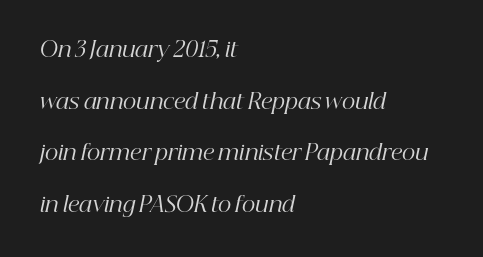
{"italic": "yes", "lean": "right", "slant_degrees": 12, "bold": "no", "underline": "no", "align": "left", "line_spacing": "loose", "line_spacing_ratio": 2.46, "letter_spacing": "normal", "letter_spacing_em": 0.0, "glyph_px": 21}
